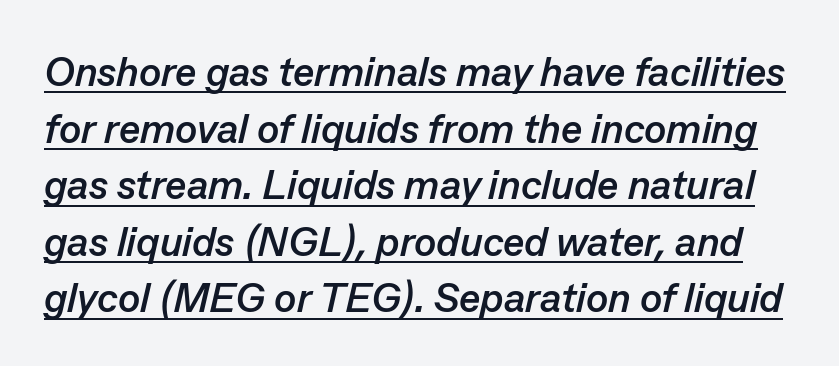
{"italic": "yes", "lean": "right", "slant_degrees": 13, "bold": "yes", "weight": "semibold", "width": "normal", "stroke_contrast": "low", "x_height": "medium", "monospaced": "no", "underline": "yes", "line_spacing": "normal", "line_spacing_ratio": 1.38, "letter_spacing": "normal", "letter_spacing_em": 0.0, "glyph_px": 41}
